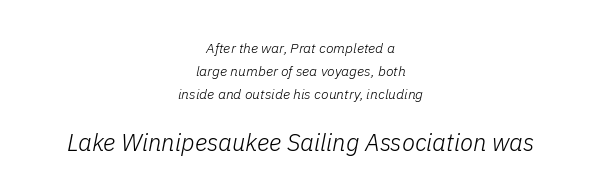
This sample uses plain, unmodified letter spacing. The letters look calm and open, with moderate or lighter stems. Compare the two chunks: the lower has the greater cap height. The glyphs look as if they've been sheared to an angle. This rendering uses center alignment, leaving both contours irregular but symmetric.
